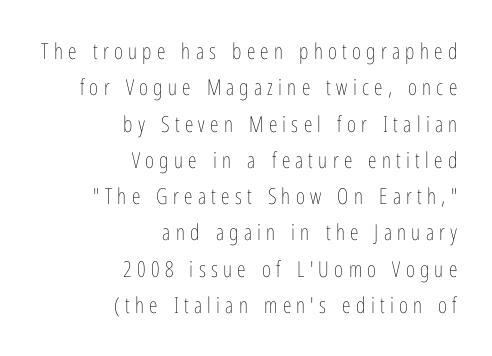
The image shows 22 px text type, upright; set right-aligned, normal line spacing (1.65x), unusually wide letter spacing (+0.24 em), not underlined.
